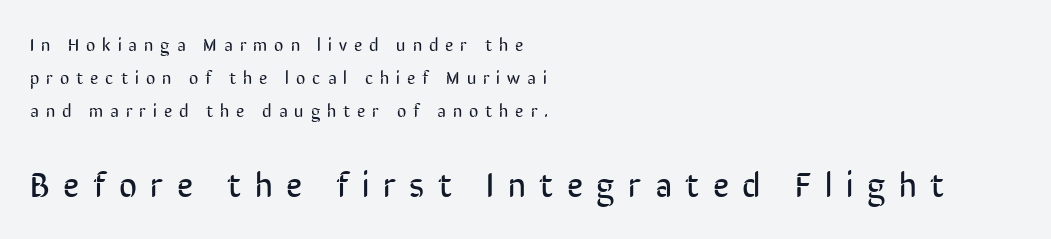
Q: Is the text bold? A: No.
Q: Is the text italic (slanted)? A: No, it is upright.
Q: Is the typeface a serif or a sans-serif typeface? A: Sans-serif.
Q: Is the text underlined? A: No.
Q: How is the paragraph aligned? A: Left-aligned.
Q: Is the spacing between letters normal or unusually wide? A: Unusually wide.
Q: Which block of text is set in a larger size, the first (top) or the second (bottom)? A: The second (bottom) one.
Q: Width (condensed, normal, or wide)? A: Condensed.
Q: Stroke contrast? A: Low.
Q: x-height? A: Medium.
Q: Monospaced? A: No.
